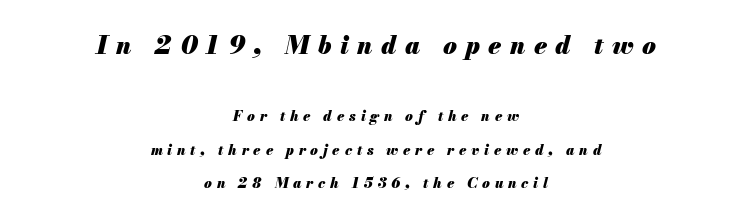
{"italic": "yes", "lean": "right", "slant_degrees": 13, "bold": "yes", "underline": "no", "align": "center", "line_spacing": "loose", "line_spacing_ratio": 2.4, "letter_spacing": "wide", "letter_spacing_em": 0.34, "larger_block": "first", "size_ratio": 1.79, "glyph_px": 25}
